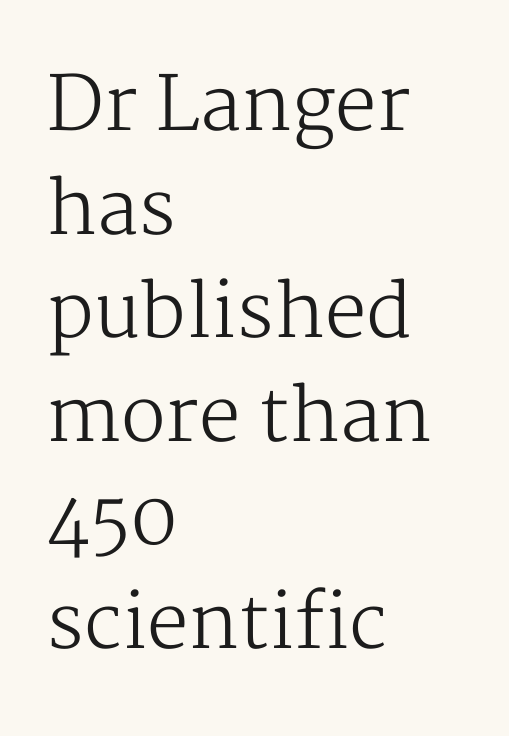
Q: Is the text bold? A: No.
Q: Is the text italic (slanted)? A: No, it is upright.
Q: Is the typeface a serif or a sans-serif typeface? A: Serif.
Q: Is the text underlined? A: No.
Q: How is the paragraph aligned? A: Left-aligned.
Q: Is the spacing between letters normal or unusually wide? A: Normal.
Q: Is the spacing between lines tight, normal or loose? A: Normal.
Q: Width (condensed, normal, or wide)? A: Normal.
Q: Stroke contrast? A: Medium.
Q: x-height? A: Medium.
Q: Monospaced? A: No.
